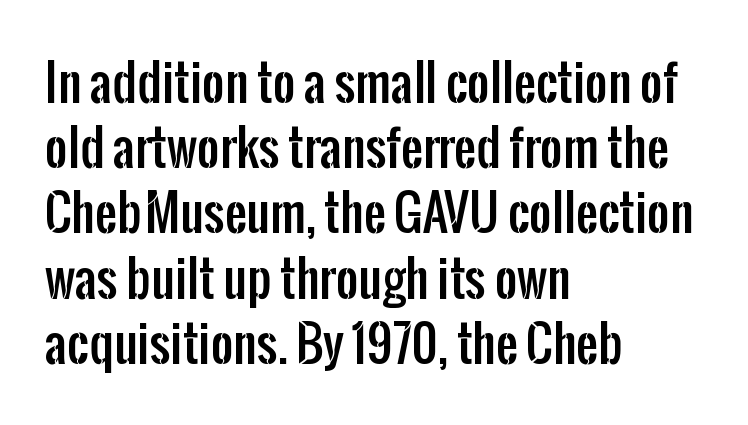
{"serif": "no", "italic": "no", "width": "condensed", "stroke_contrast": "low", "x_height": "medium", "monospaced": "no", "underline": "no", "align": "left", "line_spacing": "normal", "line_spacing_ratio": 1.33, "letter_spacing": "normal", "letter_spacing_em": 0.0, "glyph_px": 49}
